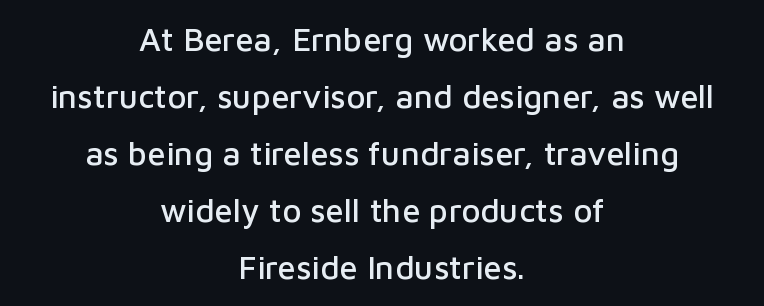
{"serif": "no", "italic": "no", "width": "normal", "stroke_contrast": "low", "x_height": "medium", "monospaced": "no", "underline": "no", "align": "center", "line_spacing_ratio": 1.73, "letter_spacing": "normal", "letter_spacing_em": 0.0, "glyph_px": 33}
